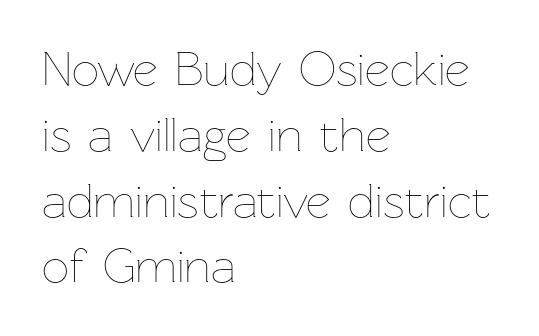
The image shows 48 px thin type, upright; set left-aligned, normal line spacing (1.37x), normal letter spacing, not underlined; low stroke contrast and a medium x-height.
